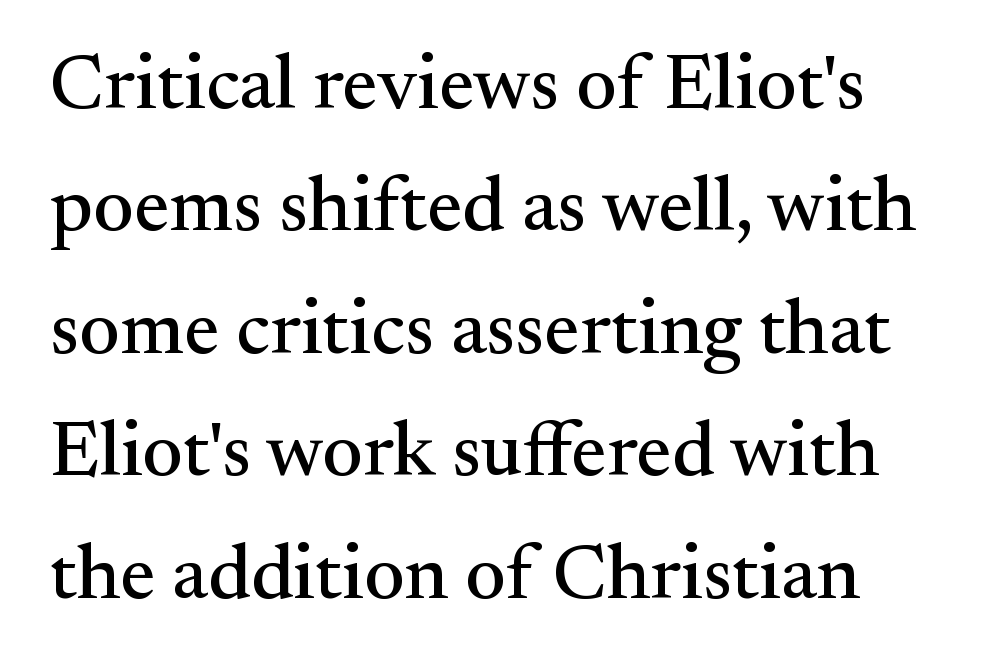
{"serif": "yes", "italic": "no", "width": "normal", "stroke_contrast": "medium", "x_height": "small", "monospaced": "no", "underline": "no", "line_spacing": "normal", "line_spacing_ratio": 1.57, "letter_spacing": "normal", "letter_spacing_em": 0.0, "glyph_px": 78}
